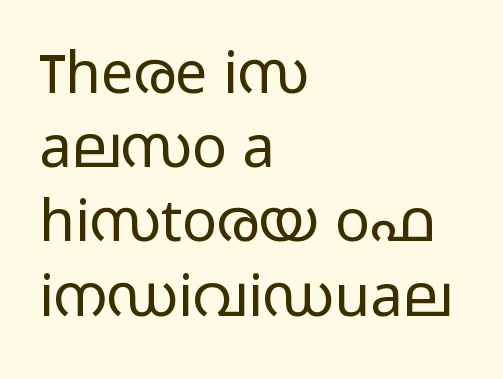
The face used here is rendered with its standard letterfit. These lines are set flush left with a ragged right edge. Posture: straight, roman, zero tilt. Underlining? Definitely not there. To sum up the face: it is a sans, with no serifs.
